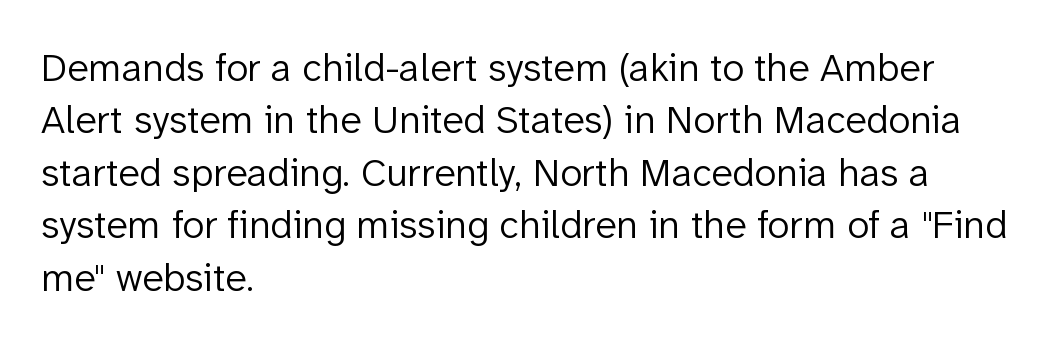
{"serif": "no", "italic": "no", "bold": "no", "weight": "light", "width": "normal", "stroke_contrast": "low", "x_height": "medium", "monospaced": "no", "underline": "no", "align": "left", "line_spacing": "normal", "line_spacing_ratio": 1.31, "letter_spacing": "normal", "letter_spacing_em": 0.0, "glyph_px": 40}
